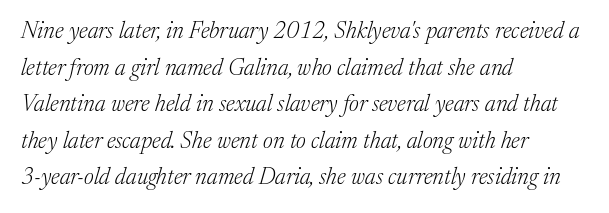
The font's italic variant was chosen for this text. Look at the tracking — it's just the regular setting, nothing added. Weight: not bold — regular or lighter. Quick note: underline off.
